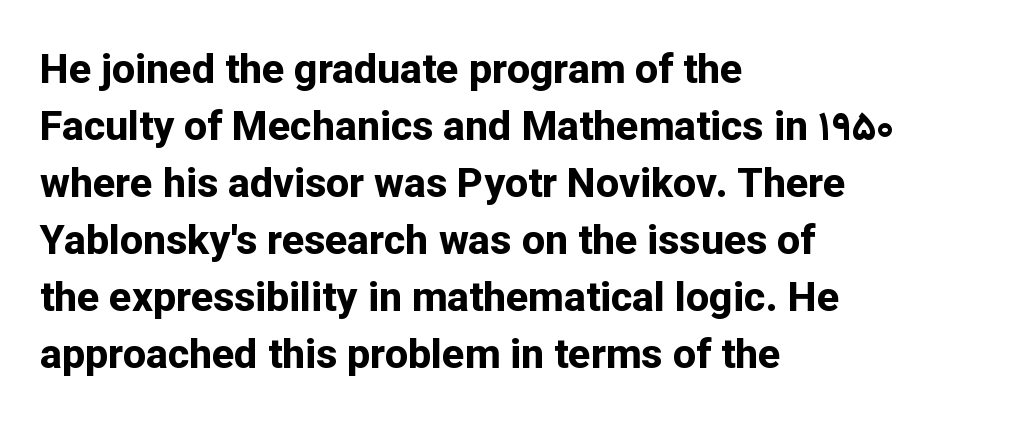
{"serif": "no", "italic": "no", "bold": "yes", "weight": "bold", "width": "normal", "stroke_contrast": "low", "x_height": "medium", "monospaced": "no", "underline": "no", "align": "left", "line_spacing": "normal", "line_spacing_ratio": 1.39, "letter_spacing": "normal", "letter_spacing_em": 0.0, "glyph_px": 41}
